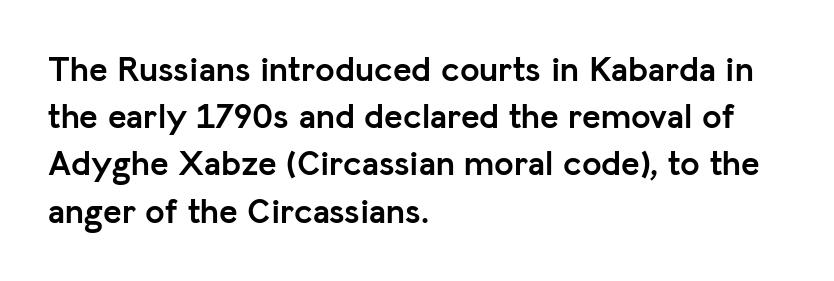
Q: Is the text bold? A: Yes.
Q: Is the text italic (slanted)? A: No, it is upright.
Q: Is the typeface a serif or a sans-serif typeface? A: Sans-serif.
Q: Is the text underlined? A: No.
Q: How is the paragraph aligned? A: Left-aligned.
Q: Is the spacing between letters normal or unusually wide? A: Normal.
Q: Is the spacing between lines tight, normal or loose? A: Normal.
Q: Width (condensed, normal, or wide)? A: Normal.
Q: Stroke contrast? A: Low.
Q: x-height? A: Medium.
Q: Monospaced? A: No.
